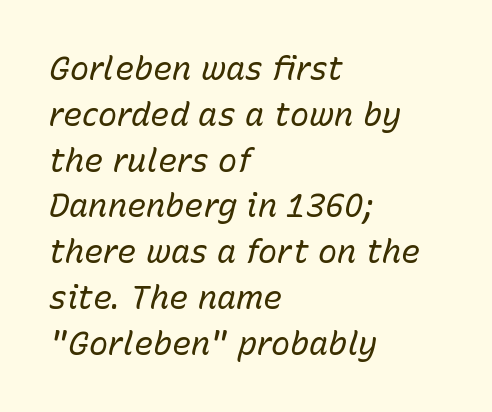
The passage shown is typed in a proportional face where columns would drift. Each new line begins a customary step beneath the previous one. Weight: not bold — regular or lighter. Would a proofreader flag this as italicized? Yes.
